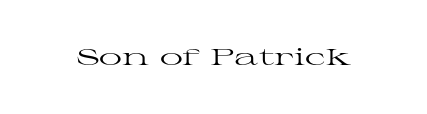
The type is set solid horizontally, with unmodified tracking. Words float on clear page, feet unadorned. A quiet, ordinary-to-light weight characterises the typeface. The type sits square on the baseline with zero lean.
